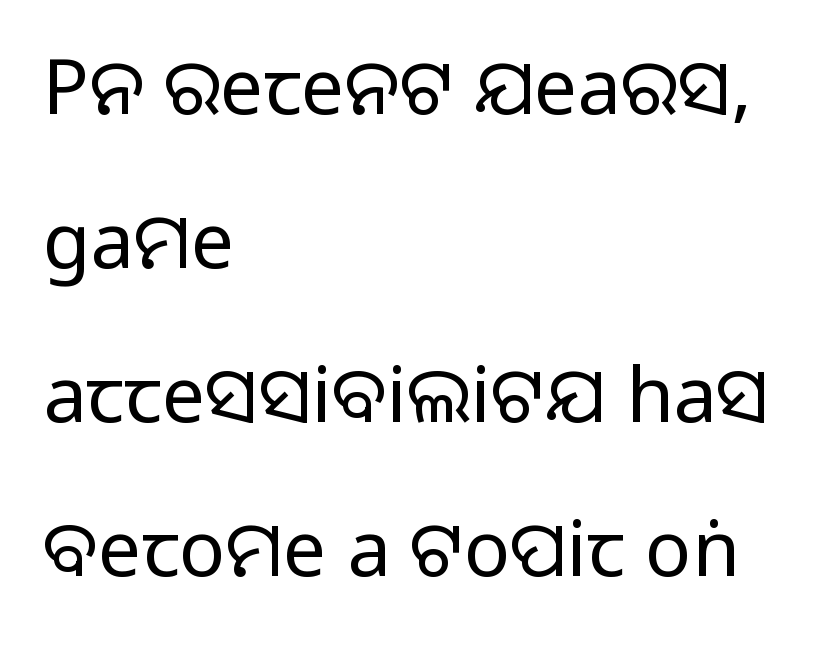
Q: Is the text bold? A: No.
Q: Is the text italic (slanted)? A: No, it is upright.
Q: Is the typeface a serif or a sans-serif typeface? A: Sans-serif.
Q: Is the text underlined? A: No.
Q: How is the paragraph aligned? A: Left-aligned.
Q: Is the spacing between letters normal or unusually wide? A: Normal.
Q: Is the spacing between lines tight, normal or loose? A: Loose.
Q: Width (condensed, normal, or wide)? A: Normal.
Q: Stroke contrast? A: Low.
Q: x-height? A: Large.
Q: Monospaced? A: No.
